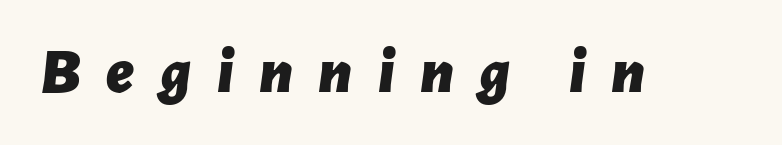
The image shows 65 px bold type, italic (leaning right); set unusually wide letter spacing (+0.39 em), not underlined; low stroke contrast and a medium x-height.
